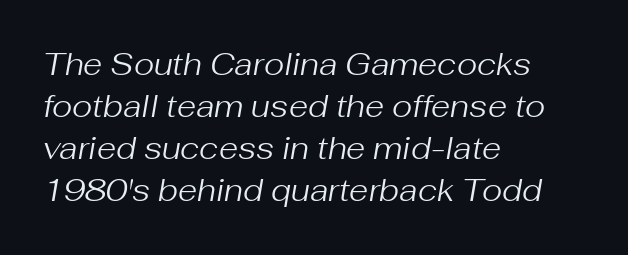
Q: Is the text bold? A: No.
Q: Is the text italic (slanted)? A: Yes, it leans right by about 10 degrees.
Q: Is the text underlined? A: No.
Q: How is the paragraph aligned? A: Left-aligned.
Q: Is the spacing between letters normal or unusually wide? A: Normal.
Q: Is the spacing between lines tight, normal or loose? A: Normal.
Q: Width (condensed, normal, or wide)? A: Normal.
Q: Stroke contrast? A: Medium.
Q: x-height? A: Medium.
Q: Monospaced? A: No.
